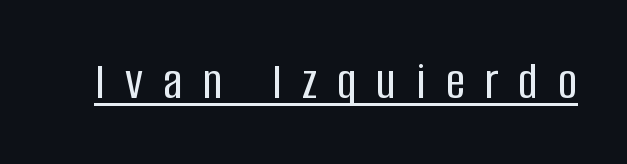
Q: Is the text italic (slanted)? A: No, it is upright.
Q: Is the typeface a serif or a sans-serif typeface? A: Sans-serif.
Q: Is the text underlined? A: Yes.
Q: Is the spacing between letters normal or unusually wide? A: Unusually wide.
Q: Width (condensed, normal, or wide)? A: Condensed.
Q: Stroke contrast? A: Low.
Q: x-height? A: Large.
Q: Monospaced? A: No.
